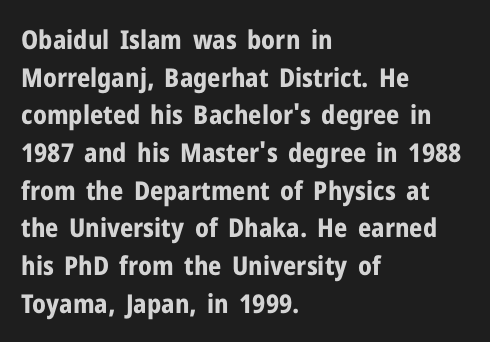
{"italic": "no", "bold": "yes", "underline": "no", "align": "left", "line_spacing": "normal", "line_spacing_ratio": 1.45, "letter_spacing": "normal", "letter_spacing_em": 0.0, "glyph_px": 26}
